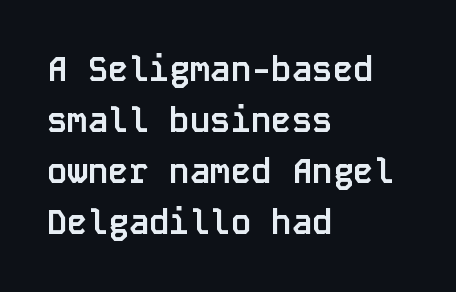
The image shows 34 px semibold sans-serif type, upright, monospaced; set left-aligned, normal line spacing (1.5x), normal letter spacing, not underlined; low stroke contrast and a large x-height.
